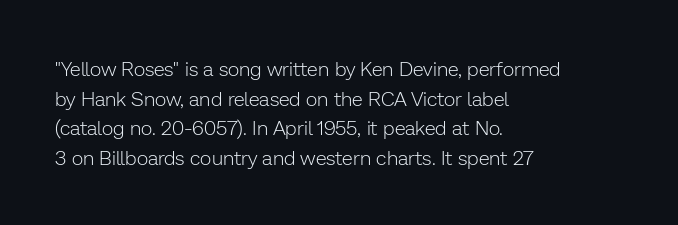
The image shows 20 px text type, upright; set left-aligned, normal line spacing (1.48x), normal letter spacing, not underlined.
